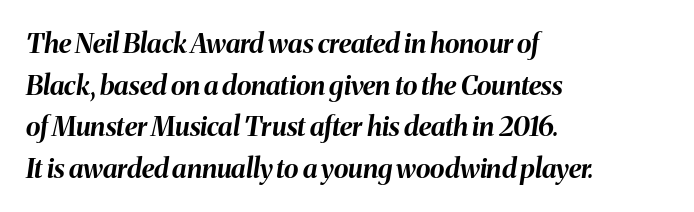
Q: Is the text bold? A: Yes.
Q: Is the text italic (slanted)? A: Yes, it leans right by about 8 degrees.
Q: Is the text underlined? A: No.
Q: How is the paragraph aligned? A: Left-aligned.
Q: Is the spacing between letters normal or unusually wide? A: Normal.
Q: Is the spacing between lines tight, normal or loose? A: Normal.
